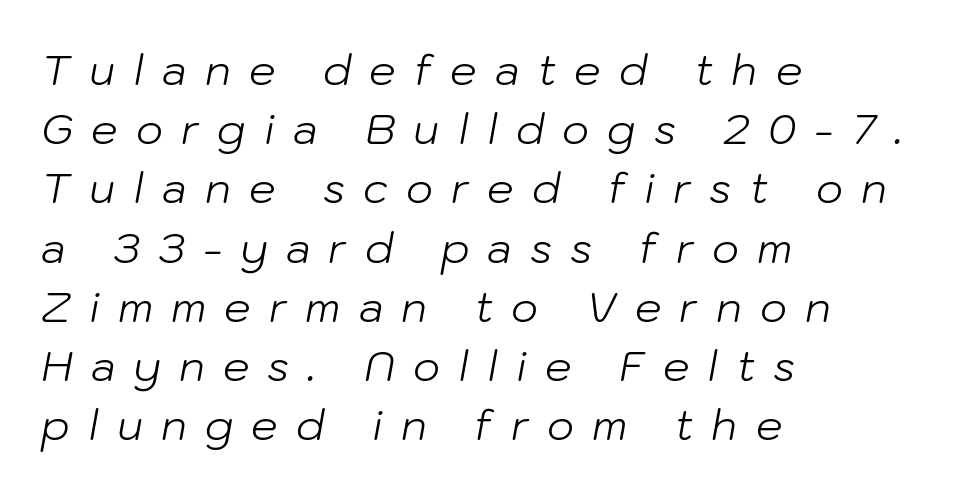
Q: Is the text bold? A: No.
Q: Is the text italic (slanted)? A: Yes, it leans right by about 10 degrees.
Q: Is the text underlined? A: No.
Q: How is the paragraph aligned? A: Left-aligned.
Q: Is the spacing between letters normal or unusually wide? A: Unusually wide.
Q: Is the spacing between lines tight, normal or loose? A: Normal.
Q: Width (condensed, normal, or wide)? A: Normal.
Q: Stroke contrast? A: Low.
Q: x-height? A: Medium.
Q: Monospaced? A: No.
